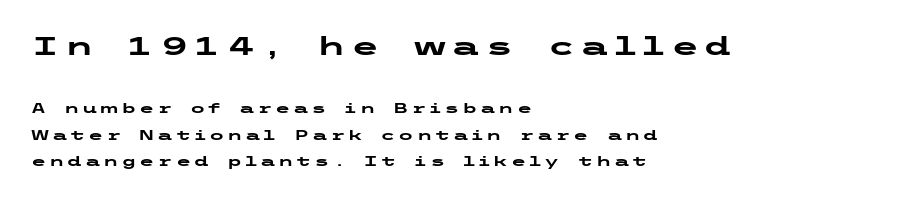
Q: Is the text bold? A: Yes.
Q: Is the text italic (slanted)? A: No, it is upright.
Q: Is the text underlined? A: No.
Q: How is the paragraph aligned? A: Left-aligned.
Q: Which block of text is set in a larger size, the first (top) or the second (bottom)? A: The first (top) one.
